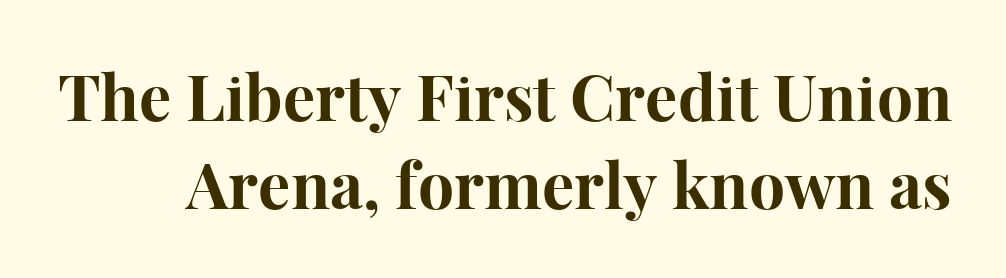
Q: Is the text bold? A: Yes.
Q: Is the text italic (slanted)? A: No, it is upright.
Q: Is the typeface a serif or a sans-serif typeface? A: Serif.
Q: Is the text underlined? A: No.
Q: Is the spacing between letters normal or unusually wide? A: Normal.
Q: Is the spacing between lines tight, normal or loose? A: Normal.
Q: Width (condensed, normal, or wide)? A: Normal.
Q: Stroke contrast? A: High.
Q: x-height? A: Medium.
Q: Monospaced? A: No.
